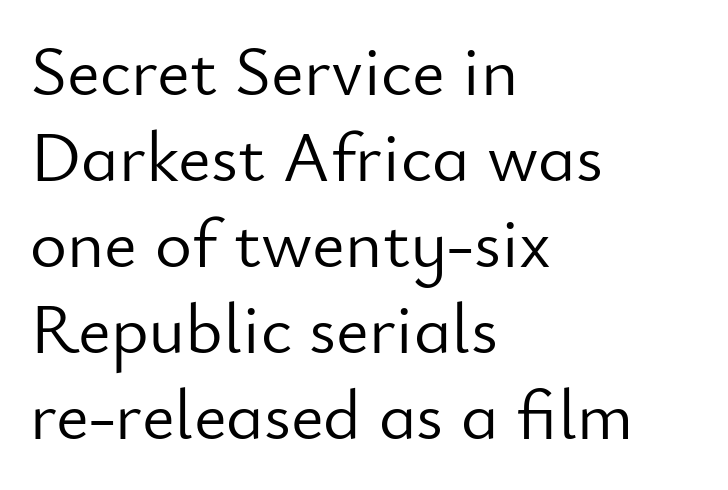
You can tell from the bare stems that sans-serif type was used. Descenders hang freely into open space. Posture: vertical. Think of a printed novel: that variable character pitch is what you see here.
